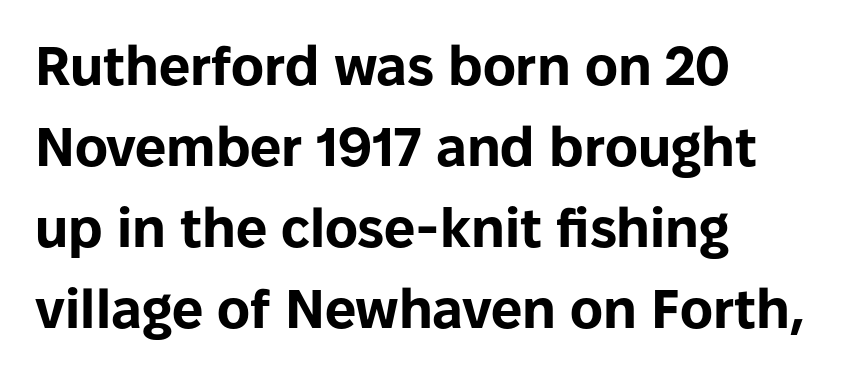
{"serif": "no", "italic": "no", "bold": "yes", "weight": "bold", "width": "normal", "stroke_contrast": "low", "x_height": "medium", "monospaced": "no", "underline": "no", "align": "left", "line_spacing": "normal", "line_spacing_ratio": 1.47, "letter_spacing": "normal", "letter_spacing_em": 0.0, "glyph_px": 55}
